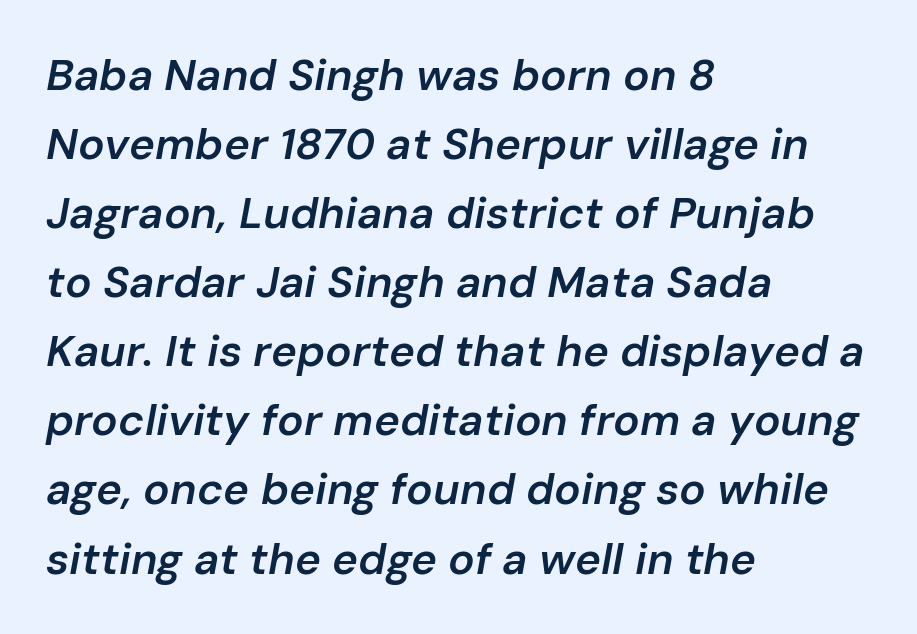
The image shows 44 px semibold type, italic (leaning right); set left-aligned, normal line spacing (1.57x), normal letter spacing, not underlined; low stroke contrast and a medium x-height.
